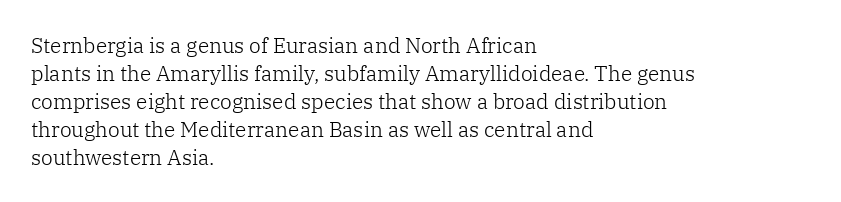
Q: Is the text bold? A: No.
Q: Is the text italic (slanted)? A: No, it is upright.
Q: Is the text underlined? A: No.
Q: How is the paragraph aligned? A: Left-aligned.
Q: Is the spacing between letters normal or unusually wide? A: Normal.
Q: Is the spacing between lines tight, normal or loose? A: Normal.
